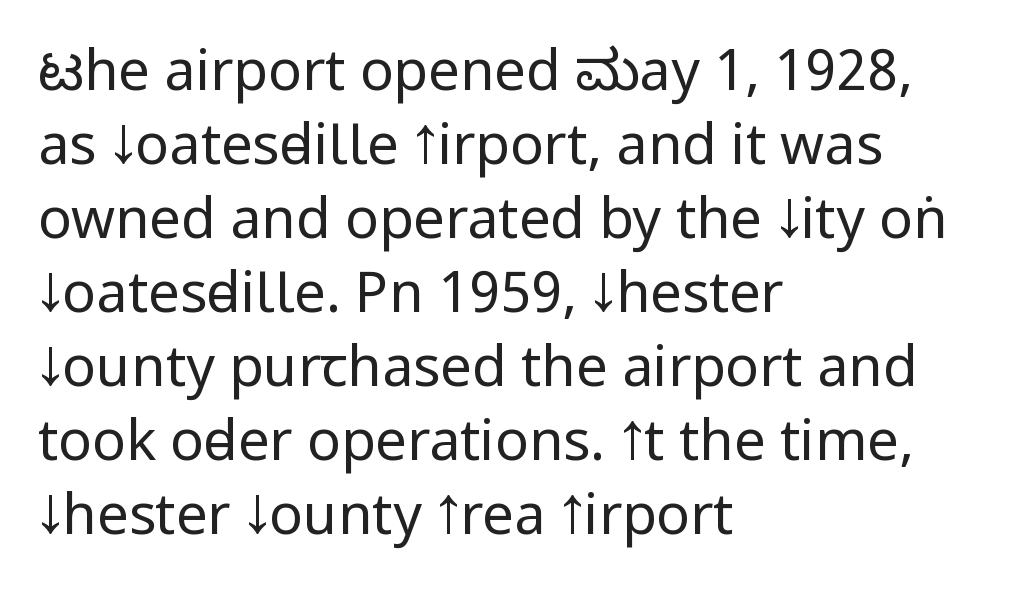
The lettering holds an erect, upright posture throughout. Line spacing here is normal. You could not count columns in this text — the font is proportionally spaced. The lines are quadded left. Weight: in the light-to-regular range. You can tell from the bare stems that sans-serif type was used.
